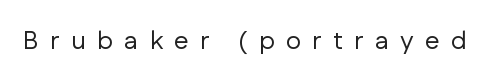
The image shows 26 px text type, upright; set unusually wide letter spacing (+0.44 em), not underlined.
